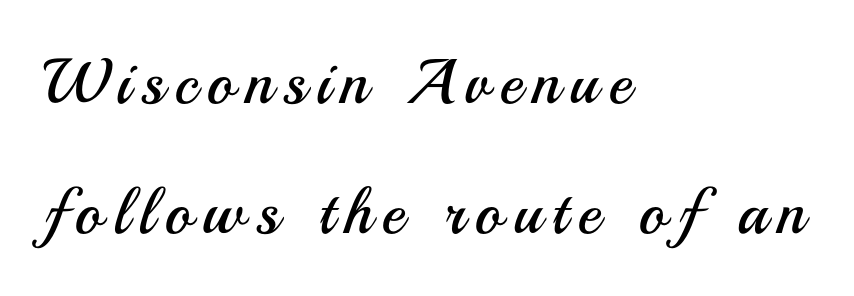
{"serif": "no", "bold": "no", "weight": "regular", "width": "normal", "stroke_contrast": "medium", "x_height": "small", "monospaced": "no", "underline": "no", "align": "left", "line_spacing": "loose", "line_spacing_ratio": 2.07, "glyph_px": 63}
